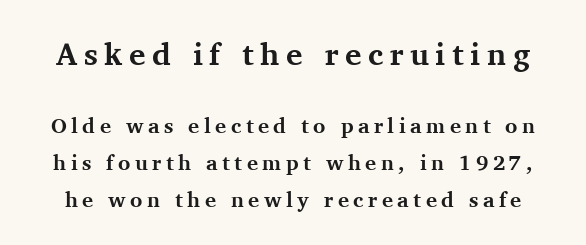
Q: Is the text bold? A: Yes.
Q: Is the text italic (slanted)? A: No, it is upright.
Q: Is the typeface a serif or a sans-serif typeface? A: Serif.
Q: Is the text underlined? A: No.
Q: Is the spacing between letters normal or unusually wide? A: Unusually wide.
Q: Which block of text is set in a larger size, the first (top) or the second (bottom)? A: The first (top) one.
Q: Width (condensed, normal, or wide)? A: Normal.
Q: Stroke contrast? A: Medium.
Q: x-height? A: Medium.
Q: Monospaced? A: No.
